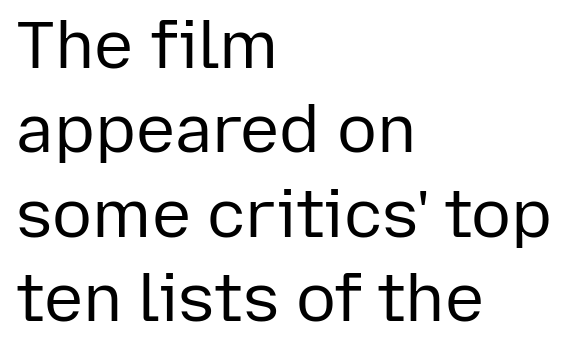
{"serif": "no", "italic": "no", "bold": "no", "weight": "regular", "width": "normal", "stroke_contrast": "low", "x_height": "medium", "monospaced": "no", "underline": "no", "align": "left", "line_spacing": "normal", "line_spacing_ratio": 1.28, "letter_spacing": "normal", "letter_spacing_em": 0.0, "glyph_px": 66}
